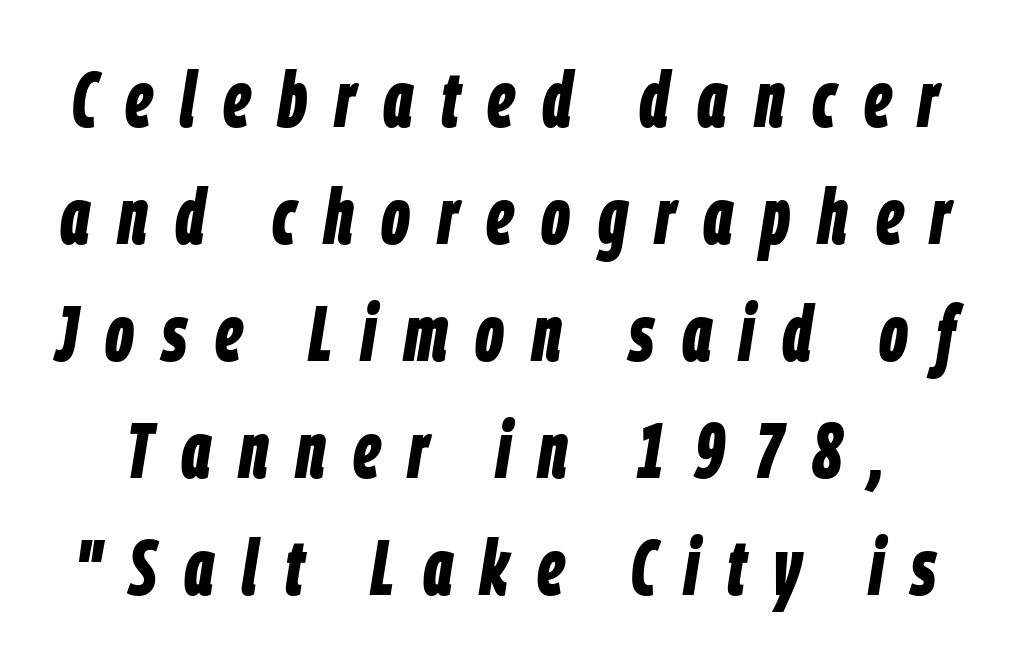
The type is letterspaced generously, with wide tracking. An italicized treatment has been applied to the whole sample. Typographic density is high because the face is bold. The area under the type is left untouched. Each new line begins a customary step beneath the previous one. Character widths vary here, with narrow letters taking less room than wide ones.
